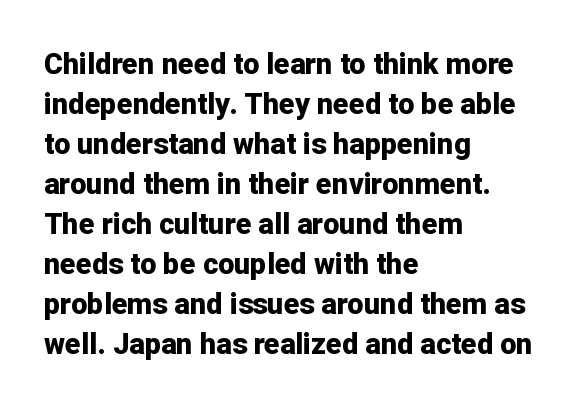
{"serif": "no", "italic": "no", "bold": "yes", "weight": "bold", "width": "normal", "stroke_contrast": "low", "x_height": "medium", "monospaced": "no", "underline": "no", "align": "left", "line_spacing": "normal", "line_spacing_ratio": 1.38, "letter_spacing": "normal", "letter_spacing_em": 0.0, "glyph_px": 29}
